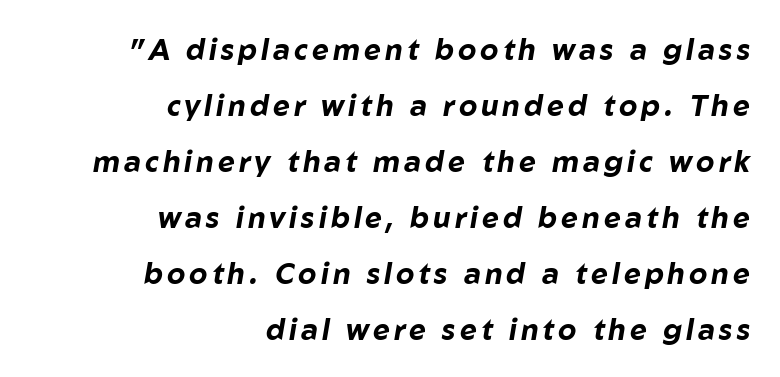
The letters advance in unequal steps, a hallmark of proportional type. The axis of the letterforms is tilted away from vertical. Which margin do the lines hug? The right one — the left edge is uneven. Check the space under the baseline: it is left empty. Each new line begins a long way beneath the previous one. The typesetting leans heavy: a genuine bold.
